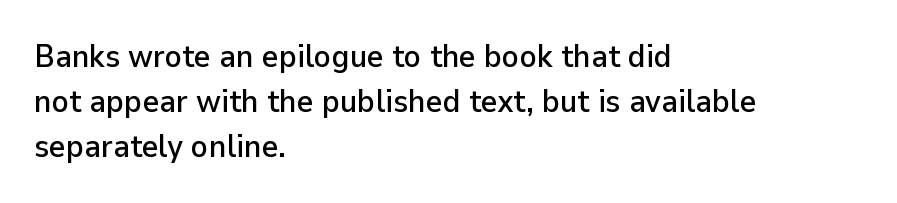
Proportional: the letters do not fall into vertical columns. Compared with typical paragraphs, the rows here are spaced about the same. The letters stand upright; this is a roman face. Notice how the passage keeps a crisp vertical edge on the left only. Inter-character spacing is left at the font's built-in metrics. The rendering shows plain stroke endings on the letterforms — a sans-serif design.
